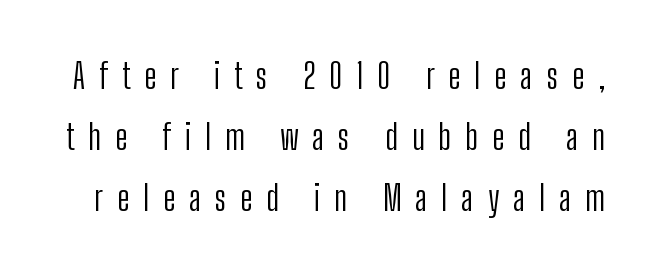
Q: Is the text bold? A: No.
Q: Is the text italic (slanted)? A: No, it is upright.
Q: Is the typeface a serif or a sans-serif typeface? A: Sans-serif.
Q: Is the text underlined? A: No.
Q: Is the spacing between letters normal or unusually wide? A: Unusually wide.
Q: Width (condensed, normal, or wide)? A: Condensed.
Q: Stroke contrast? A: Low.
Q: x-height? A: Medium.
Q: Monospaced? A: No.
